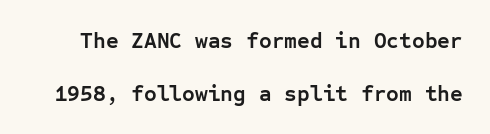
{"italic": "no", "bold": "yes", "underline": "no", "line_spacing": "loose", "line_spacing_ratio": 2.42, "letter_spacing": "normal", "letter_spacing_em": 0.0, "glyph_px": 22}
